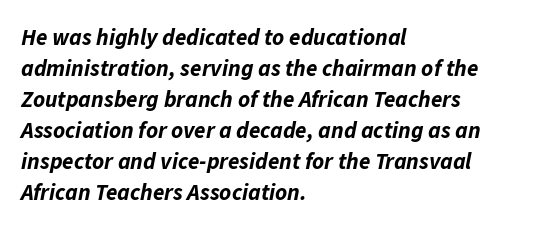
The image shows 23 px bold type, italic (leaning right); set left-aligned, normal line spacing (1.35x), normal letter spacing, not underlined.
